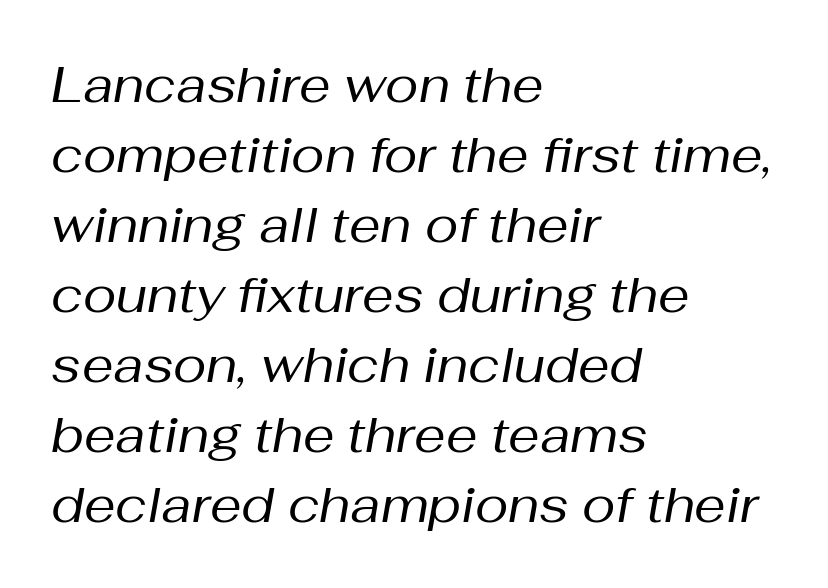
Q: Is the text bold? A: No.
Q: Is the text italic (slanted)? A: Yes, it leans right by about 10 degrees.
Q: Is the text underlined? A: No.
Q: How is the paragraph aligned? A: Left-aligned.
Q: Is the spacing between letters normal or unusually wide? A: Normal.
Q: Is the spacing between lines tight, normal or loose? A: Normal.
Q: Width (condensed, normal, or wide)? A: Normal.
Q: Stroke contrast? A: Medium.
Q: x-height? A: Medium.
Q: Monospaced? A: No.
